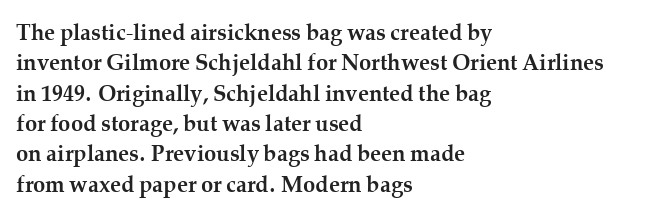
{"italic": "no", "bold": "yes", "underline": "no", "align": "left", "line_spacing": "normal", "line_spacing_ratio": 1.38, "letter_spacing": "normal", "letter_spacing_em": 0.0, "glyph_px": 22}
